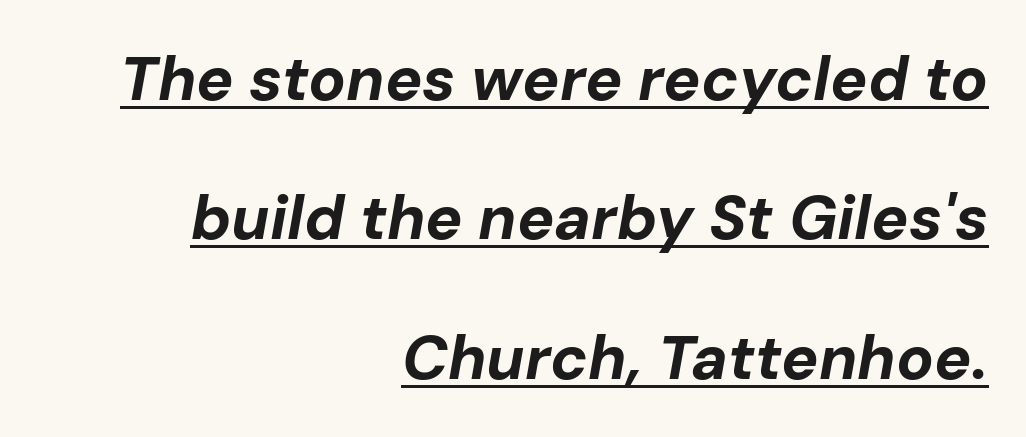
Strong, thick strokes mark this as bold type. Horizontal alignment here is rightward, an uncommon choice for prose. What's the leading like? Stretched, with rows far apart. Is this a fixed-width face? No — the glyphs have proportional, varying widths.
